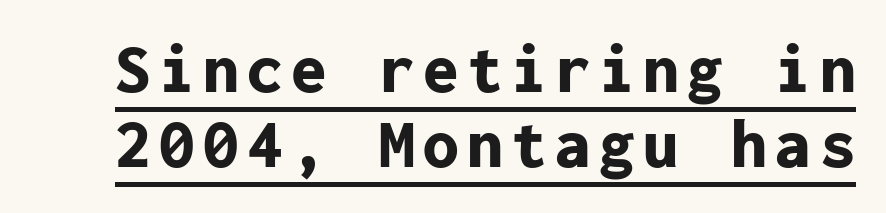
Q: Is the text bold? A: Yes.
Q: Is the text italic (slanted)? A: No, it is upright.
Q: Is the typeface a serif or a sans-serif typeface? A: Sans-serif.
Q: Is the text underlined? A: Yes.
Q: Is the spacing between lines tight, normal or loose? A: Tight.
Q: Width (condensed, normal, or wide)? A: Normal.
Q: Stroke contrast? A: Low.
Q: x-height? A: Medium.
Q: Monospaced? A: Yes.
